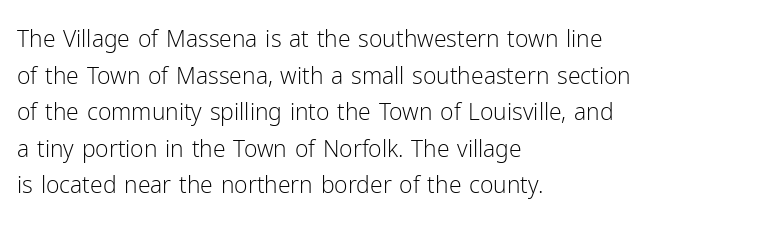
Notice how descenders clear the ascenders below comfortably — that's standard leading. Heft: none added — not bold. Posture: upright roman. The tracking reads as untouched default to a designer's eye. If you drew a ruler down the left edge, every line would touch it.
